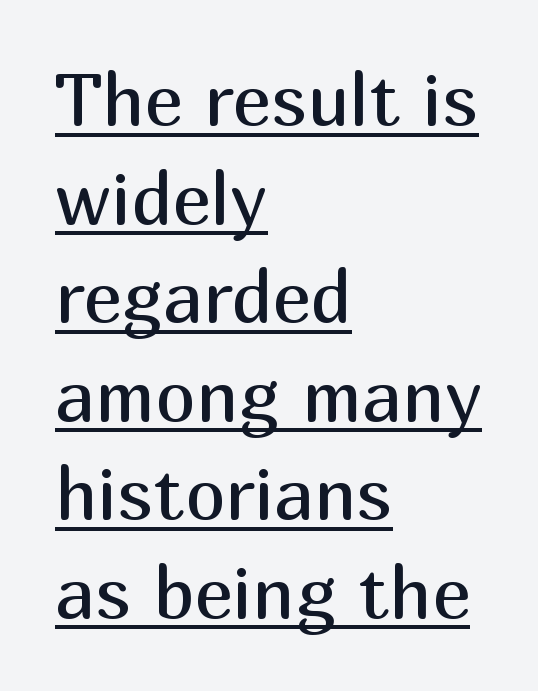
The image shows 73 px regular-weight sans-serif type, upright; set left-aligned, normal line spacing (1.35x), normal letter spacing, underlined; medium stroke contrast and a medium x-height.
